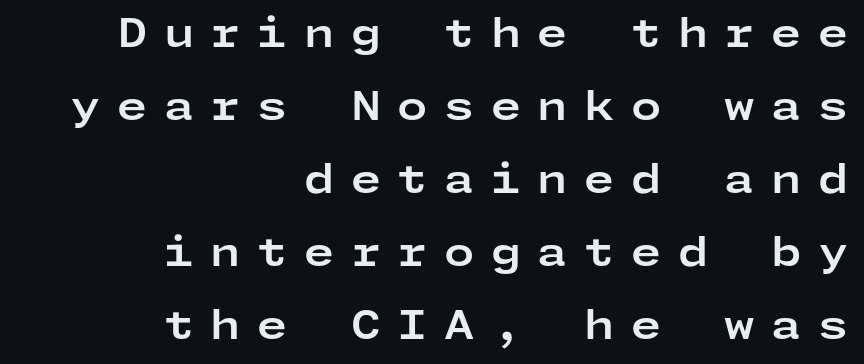
Q: Is the text bold? A: Yes.
Q: Is the text italic (slanted)? A: No, it is upright.
Q: Is the typeface a serif or a sans-serif typeface? A: Sans-serif.
Q: Is the text underlined? A: No.
Q: How is the paragraph aligned? A: Right-aligned.
Q: Is the spacing between letters normal or unusually wide? A: Unusually wide.
Q: Width (condensed, normal, or wide)? A: Wide.
Q: Stroke contrast? A: Low.
Q: x-height? A: Medium.
